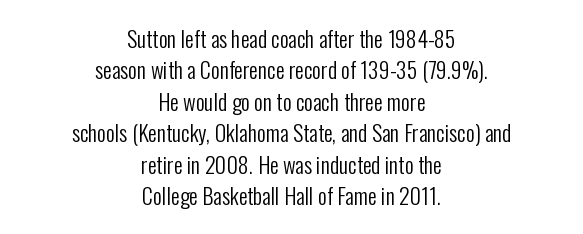
Q: Is the text bold? A: No.
Q: Is the text italic (slanted)? A: No, it is upright.
Q: Is the text underlined? A: No.
Q: How is the paragraph aligned? A: Centered.
Q: Is the spacing between letters normal or unusually wide? A: Normal.
Q: Is the spacing between lines tight, normal or loose? A: Normal.
